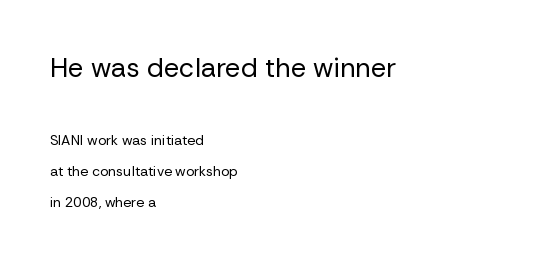
Q: Is the text bold? A: No.
Q: Is the text italic (slanted)? A: No, it is upright.
Q: Is the text underlined? A: No.
Q: How is the paragraph aligned? A: Left-aligned.
Q: Is the spacing between letters normal or unusually wide? A: Normal.
Q: Is the spacing between lines tight, normal or loose? A: Loose.
Q: Which block of text is set in a larger size, the first (top) or the second (bottom)? A: The first (top) one.
